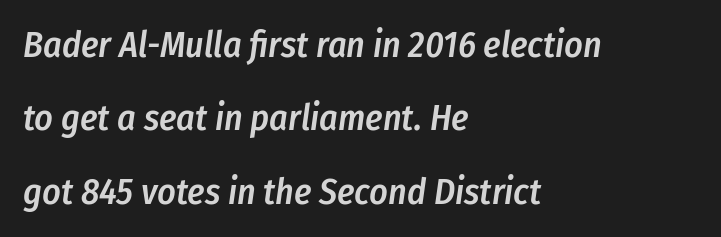
The image shows 36 px semibold, condensed type, italic (leaning right); set left-aligned, loose line spacing (2.04x), normal letter spacing, not underlined; low stroke contrast and a medium x-height.
